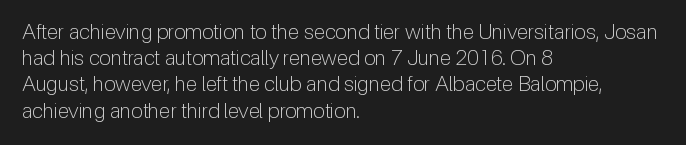
Q: Is the text bold? A: No.
Q: Is the text italic (slanted)? A: No, it is upright.
Q: Is the text underlined? A: No.
Q: How is the paragraph aligned? A: Left-aligned.
Q: Is the spacing between letters normal or unusually wide? A: Normal.
Q: Is the spacing between lines tight, normal or loose? A: Normal.
